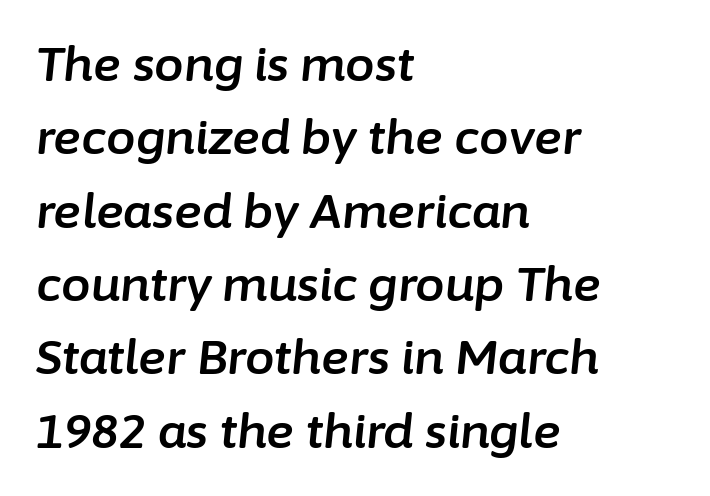
Q: Is the text italic (slanted)? A: Yes, it leans right by about 6 degrees.
Q: Is the text underlined? A: No.
Q: How is the paragraph aligned? A: Left-aligned.
Q: Is the spacing between letters normal or unusually wide? A: Normal.
Q: Is the spacing between lines tight, normal or loose? A: Normal.
Q: Width (condensed, normal, or wide)? A: Normal.
Q: Stroke contrast? A: Low.
Q: x-height? A: Medium.
Q: Monospaced? A: No.
